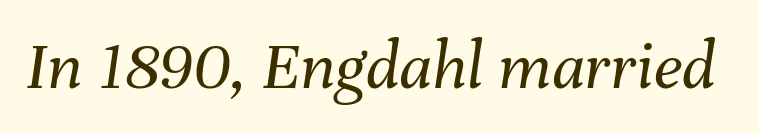
Q: Is the text bold? A: No.
Q: Is the text italic (slanted)? A: Yes, it leans right by about 8 degrees.
Q: Is the text underlined? A: No.
Q: Is the spacing between letters normal or unusually wide? A: Normal.
Q: Width (condensed, normal, or wide)? A: Normal.
Q: Stroke contrast? A: Medium.
Q: x-height? A: Medium.
Q: Monospaced? A: No.
